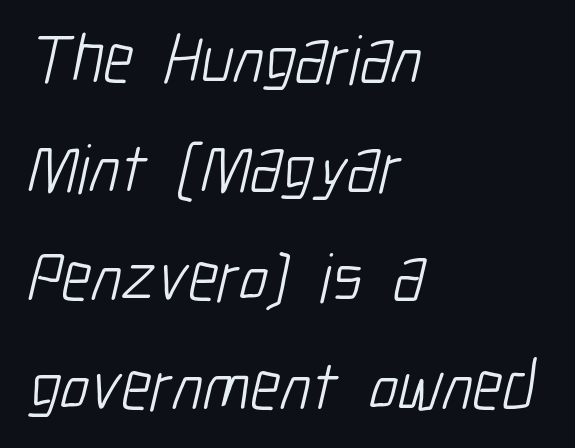
The image shows 69 px light, condensed sans-serif type; set left-aligned, normal line spacing (1.58x), normal letter spacing, not underlined; low stroke contrast and a medium x-height.
